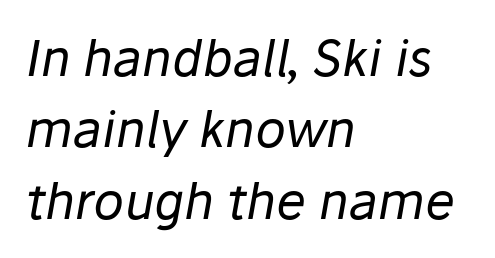
{"italic": "yes", "lean": "right", "slant_degrees": 10, "bold": "no", "weight": "regular", "width": "normal", "stroke_contrast": "low", "x_height": "medium", "monospaced": "no", "underline": "no", "align": "left", "line_spacing": "normal", "line_spacing_ratio": 1.43, "letter_spacing": "normal", "letter_spacing_em": 0.0, "glyph_px": 50}
